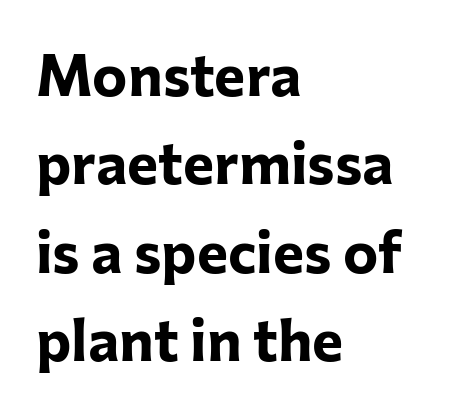
The image shows 59 px bold sans-serif type, upright; set left-aligned, normal line spacing (1.5x), normal letter spacing, not underlined; low stroke contrast and a medium x-height.
